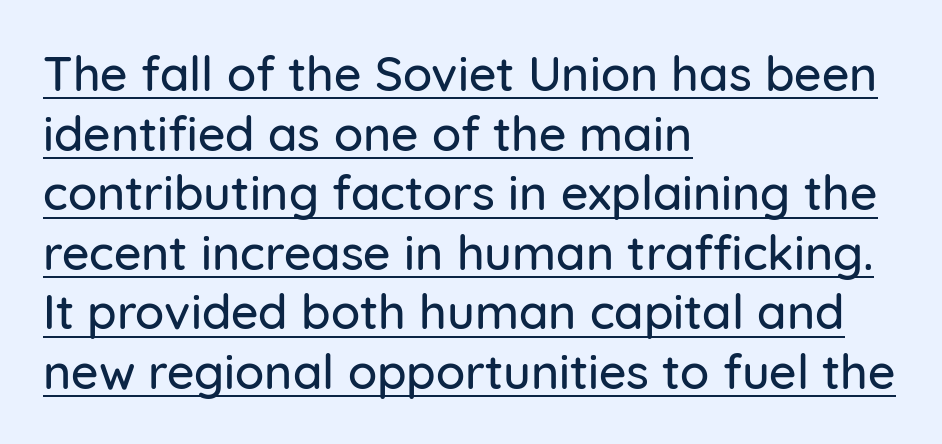
Q: Is the text italic (slanted)? A: No, it is upright.
Q: Is the typeface a serif or a sans-serif typeface? A: Sans-serif.
Q: Is the text underlined? A: Yes.
Q: How is the paragraph aligned? A: Left-aligned.
Q: Is the spacing between letters normal or unusually wide? A: Normal.
Q: Width (condensed, normal, or wide)? A: Normal.
Q: Stroke contrast? A: Low.
Q: x-height? A: Medium.
Q: Monospaced? A: No.
